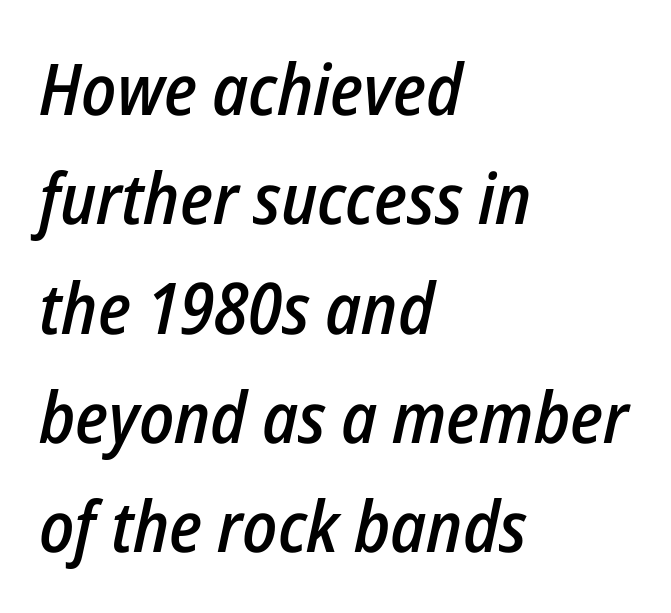
{"italic": "yes", "lean": "right", "slant_degrees": 12, "bold": "semi", "weight": "semibold", "width": "condensed", "stroke_contrast": "low", "x_height": "medium", "monospaced": "no", "underline": "no", "align": "left", "line_spacing": "normal", "line_spacing_ratio": 1.54, "letter_spacing": "normal", "letter_spacing_em": 0.0, "glyph_px": 71}
